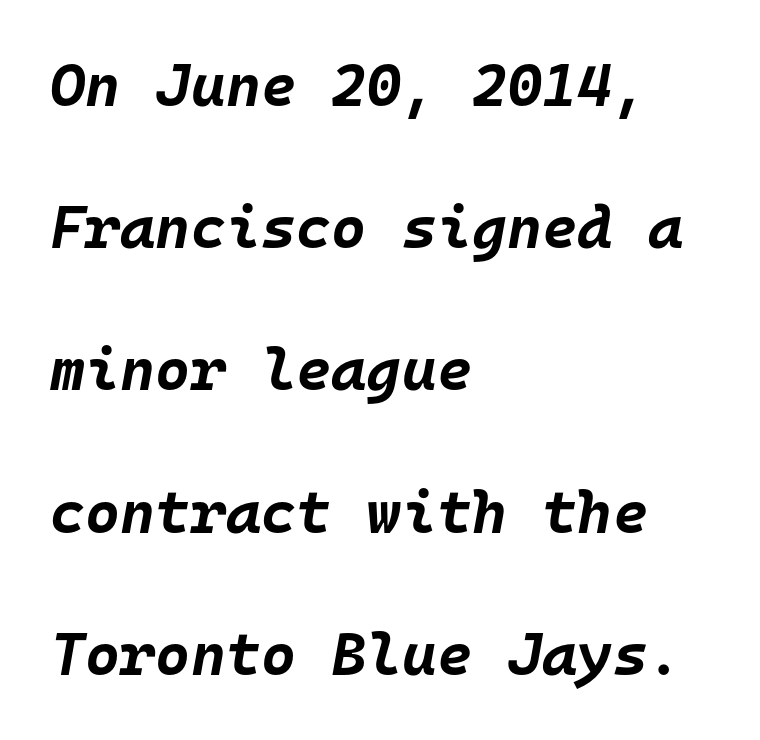
{"italic": "yes", "lean": "right", "slant_degrees": 10, "bold": "yes", "weight": "bold", "width": "normal", "stroke_contrast": "low", "x_height": "large", "monospaced": "yes", "underline": "no", "align": "left", "line_spacing": "loose", "line_spacing_ratio": 2.37, "letter_spacing": "normal", "letter_spacing_em": 0.0, "glyph_px": 60}
